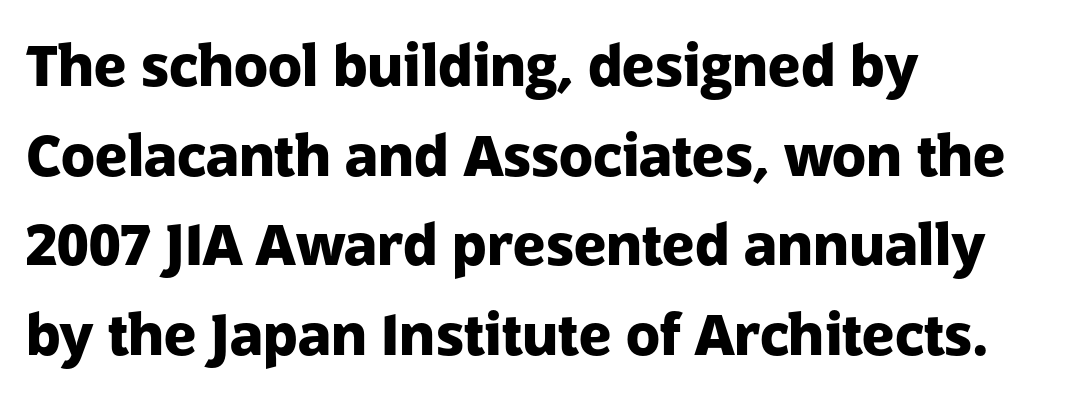
The image shows 56 px heavy sans-serif type, upright; set left-aligned, normal line spacing (1.6x), normal letter spacing, not underlined; low stroke contrast and a medium x-height.
